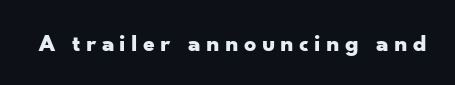
Q: Is the text bold? A: Yes.
Q: Is the text italic (slanted)? A: No, it is upright.
Q: Is the text underlined? A: No.
Q: Is the spacing between letters normal or unusually wide? A: Unusually wide.
